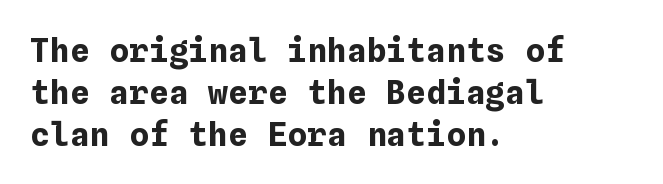
Q: Is the text bold? A: Yes.
Q: Is the text italic (slanted)? A: No, it is upright.
Q: Is the text underlined? A: No.
Q: How is the paragraph aligned? A: Left-aligned.
Q: Is the spacing between letters normal or unusually wide? A: Normal.
Q: Is the spacing between lines tight, normal or loose? A: Normal.
Q: Width (condensed, normal, or wide)? A: Normal.
Q: Stroke contrast? A: Low.
Q: x-height? A: Medium.
